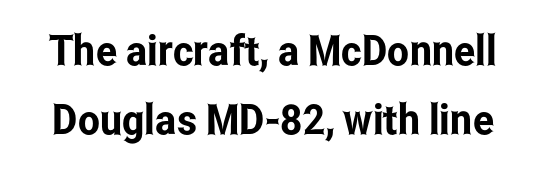
Q: Is the text italic (slanted)? A: No, it is upright.
Q: Is the typeface a serif or a sans-serif typeface? A: Sans-serif.
Q: Is the text underlined? A: No.
Q: Is the spacing between letters normal or unusually wide? A: Normal.
Q: Is the spacing between lines tight, normal or loose? A: Normal.
Q: Width (condensed, normal, or wide)? A: Condensed.
Q: Stroke contrast? A: Low.
Q: x-height? A: Medium.
Q: Monospaced? A: No.
